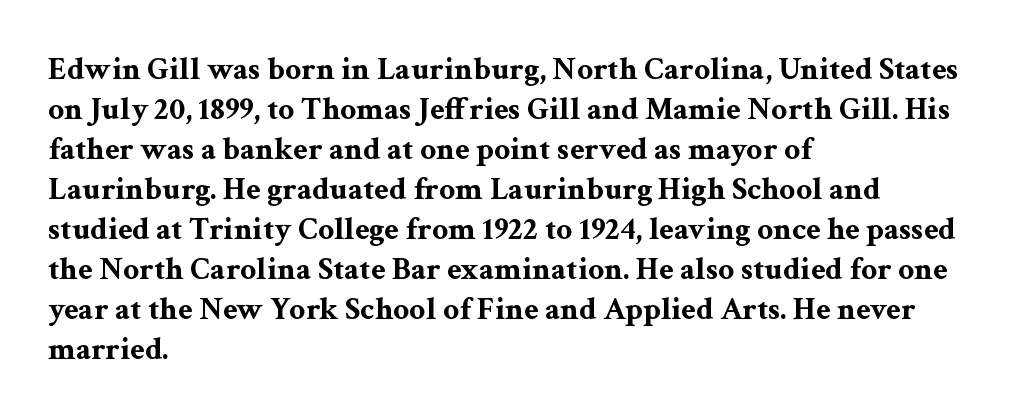
Q: Is the text bold? A: Yes.
Q: Is the text italic (slanted)? A: No, it is upright.
Q: Is the typeface a serif or a sans-serif typeface? A: Serif.
Q: Is the text underlined? A: No.
Q: How is the paragraph aligned? A: Left-aligned.
Q: Is the spacing between letters normal or unusually wide? A: Normal.
Q: Is the spacing between lines tight, normal or loose? A: Normal.
Q: Width (condensed, normal, or wide)? A: Wide.
Q: Stroke contrast? A: Medium.
Q: x-height? A: Medium.
Q: Monospaced? A: No.
